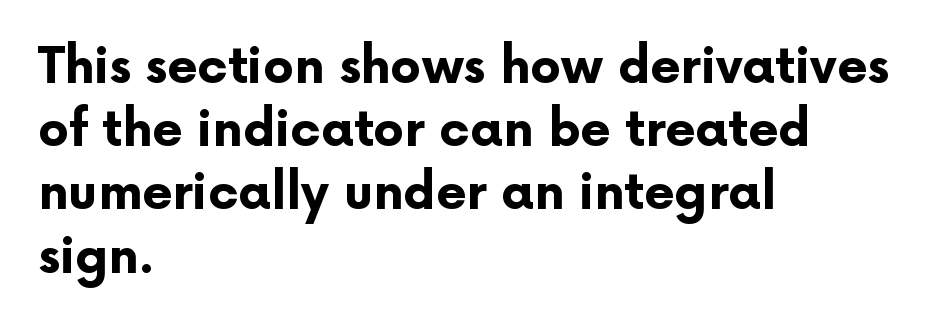
{"serif": "no", "italic": "no", "bold": "yes", "weight": "bold", "width": "normal", "stroke_contrast": "low", "x_height": "medium", "monospaced": "no", "underline": "no", "align": "left", "line_spacing": "normal", "line_spacing_ratio": 1.29, "letter_spacing": "normal", "letter_spacing_em": 0.0, "glyph_px": 49}
